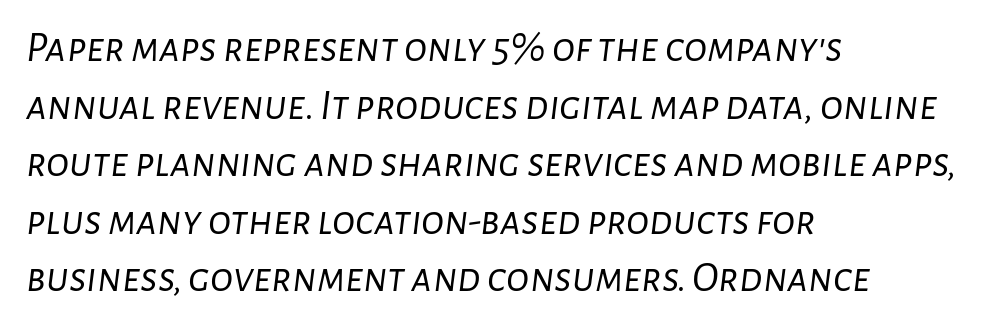
{"italic": "yes", "lean": "right", "slant_degrees": 7, "bold": "no", "weight": "light", "width": "normal", "stroke_contrast": "low", "x_height": "medium", "monospaced": "no", "underline": "no", "align": "left", "line_spacing": "normal", "line_spacing_ratio": 1.34, "letter_spacing": "normal", "letter_spacing_em": 0.0, "glyph_px": 43}
